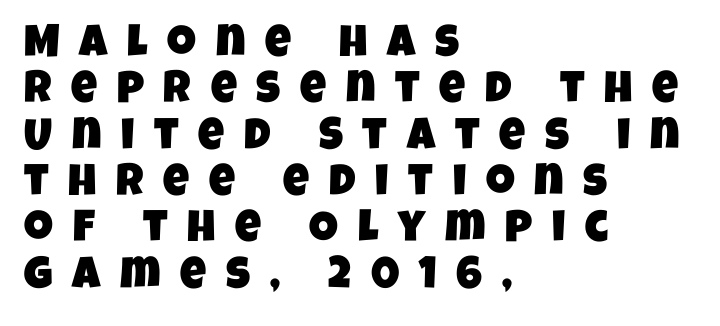
Q: Is the typeface a serif or a sans-serif typeface? A: Sans-serif.
Q: Is the text underlined? A: No.
Q: How is the paragraph aligned? A: Left-aligned.
Q: Is the spacing between letters normal or unusually wide? A: Unusually wide.
Q: Is the spacing between lines tight, normal or loose? A: Tight.
Q: Width (condensed, normal, or wide)? A: Condensed.
Q: Stroke contrast? A: Low.
Q: x-height? A: Large.
Q: Monospaced? A: No.
